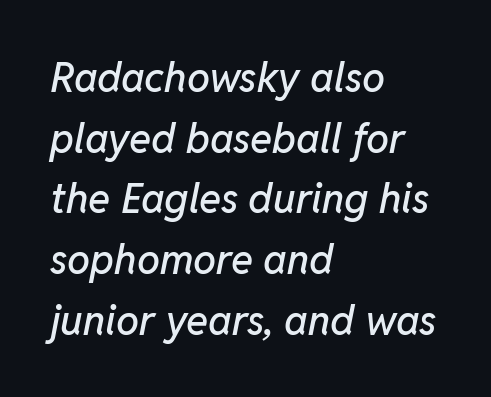
Do the characters align in a grid? No, the font is proportional. Is the type slanted? Yes — the strokes lean at a clear angle. The lines in this sample share a left origin and differ only in where they stop. Summary of vertical rhythm: regular, with standard interline spacing. Students, note that the glyphs here touch the page at normal intervals. Each row of text sits above clean, open space.
